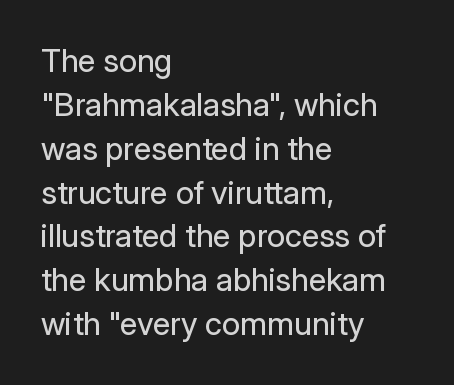
The image shows 32 px regular-weight sans-serif type, upright; set left-aligned, normal line spacing (1.37x), normal letter spacing, not underlined; low stroke contrast and a medium x-height.
